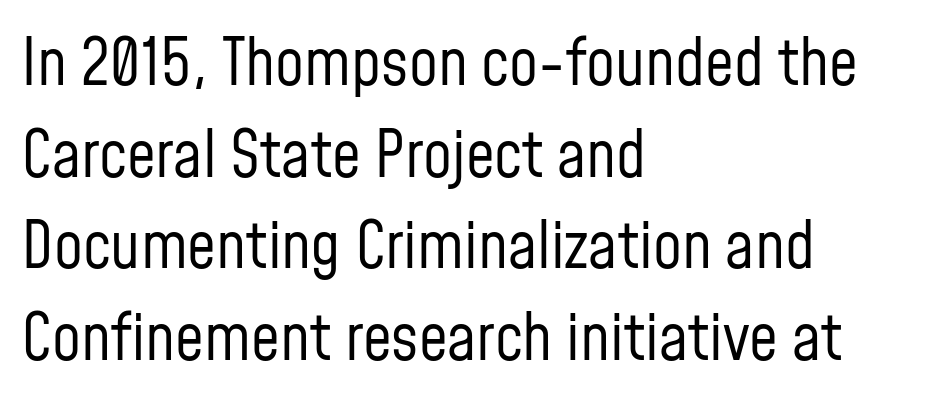
{"serif": "no", "italic": "no", "bold": "no", "weight": "regular", "width": "condensed", "stroke_contrast": "low", "x_height": "medium", "monospaced": "no", "underline": "no", "align": "left", "line_spacing": "normal", "line_spacing_ratio": 1.43, "letter_spacing": "normal", "letter_spacing_em": 0.0, "glyph_px": 64}
